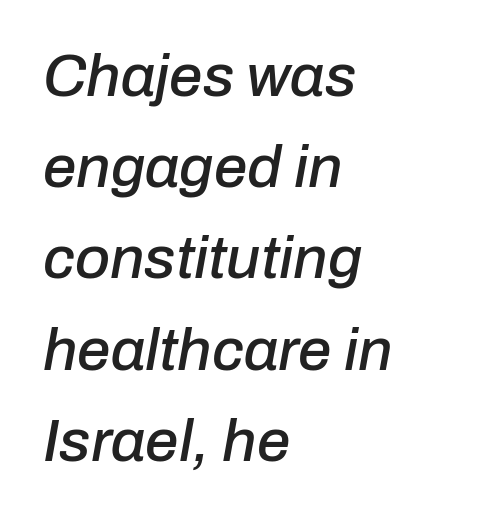
Q: Is the text italic (slanted)? A: Yes, it leans right by about 10 degrees.
Q: Is the text underlined? A: No.
Q: How is the paragraph aligned? A: Left-aligned.
Q: Is the spacing between letters normal or unusually wide? A: Normal.
Q: Is the spacing between lines tight, normal or loose? A: Normal.
Q: Width (condensed, normal, or wide)? A: Normal.
Q: Stroke contrast? A: Low.
Q: x-height? A: Medium.
Q: Monospaced? A: No.
